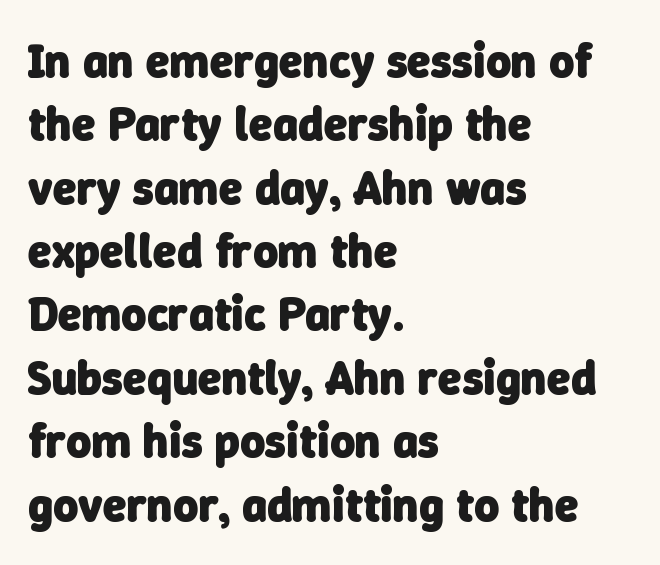
Clear beneath every line of the passage. Between one letter and the next there's only the usual sliver of space. In terms of leading, this rendering sits right in the middle. Stroke terminals: plain, sans-serif.
